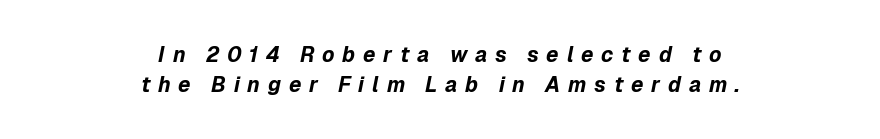
The image shows 21 px bold type, italic (leaning right); set centered, normal line spacing (1.42x), unusually wide letter spacing (+0.37 em), not underlined.
